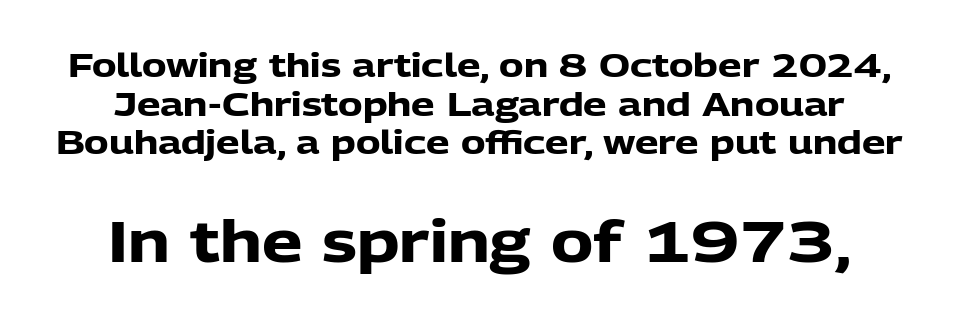
Q: Is the text bold? A: Yes.
Q: Is the text italic (slanted)? A: No, it is upright.
Q: Is the typeface a serif or a sans-serif typeface? A: Sans-serif.
Q: Is the text underlined? A: No.
Q: Is the spacing between letters normal or unusually wide? A: Normal.
Q: Which block of text is set in a larger size, the first (top) or the second (bottom)? A: The second (bottom) one.
Q: Width (condensed, normal, or wide)? A: Normal.
Q: Stroke contrast? A: Low.
Q: x-height? A: Medium.
Q: Monospaced? A: No.
